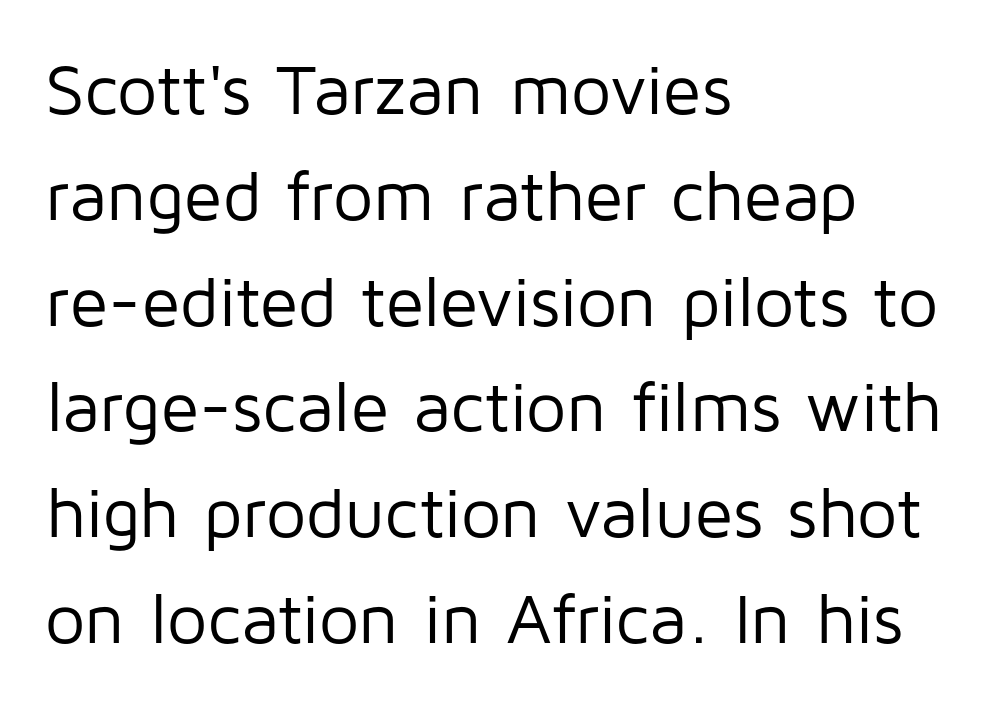
What kind of face is this? One without serifs — a sans. The passage shown stacks its lines at a standard gap. Spacing verdict: proportional, widths tailored to each character. Words float on clear page, feet unadorned. The passage shown has conventional tracking throughout. Italic? Not at all — the glyphs are vertical.
